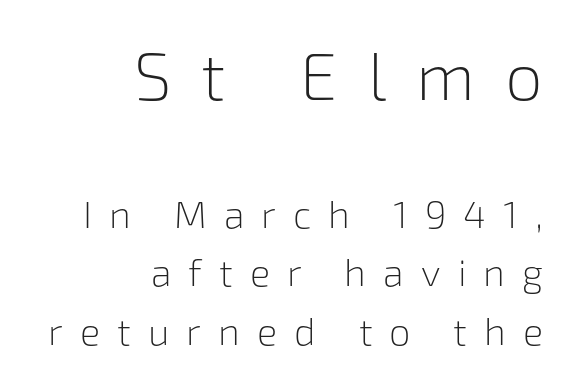
What kind of face is this? One without serifs — a sans. Characters follow at a spacing far wider than the type designer built in. Weight class: somewhere from thin through regular. Notice how the stems are strictly vertical — no italics here. Regarding leading, the lines here are spaced in the standard way. The compositor pushed each line to the right boundary.
